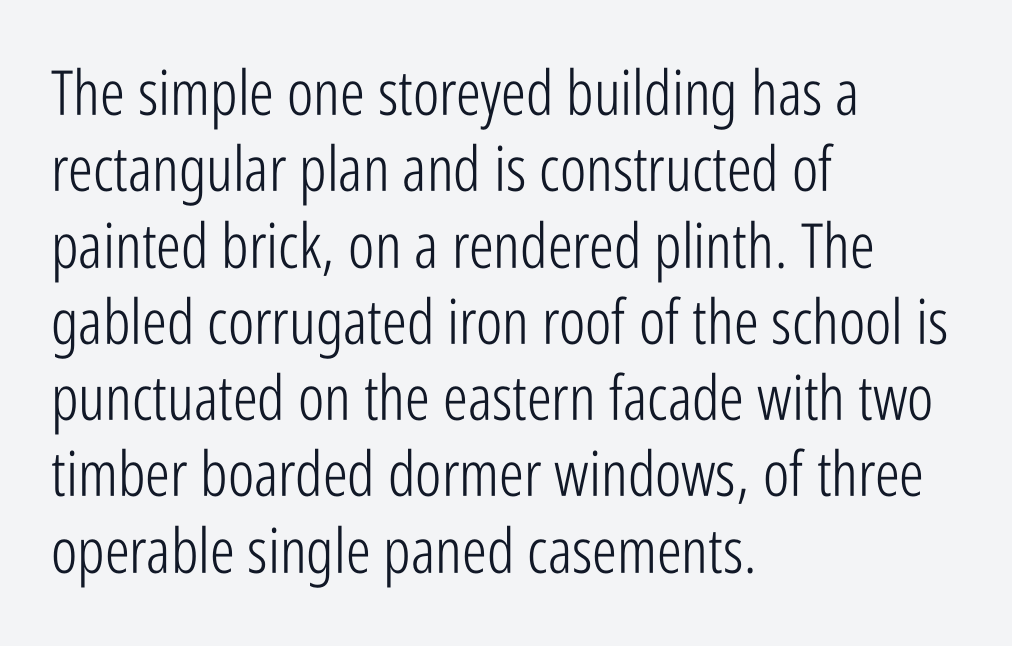
The letterforms sit shoulder to shoulder at normal distance. A roman cut, with each character standing at attention. The rendering uses natural spacing where letterforms have individual widths. Beneath every word, the page is bare. Counters stay open thanks to moderate or lighter strokes.
